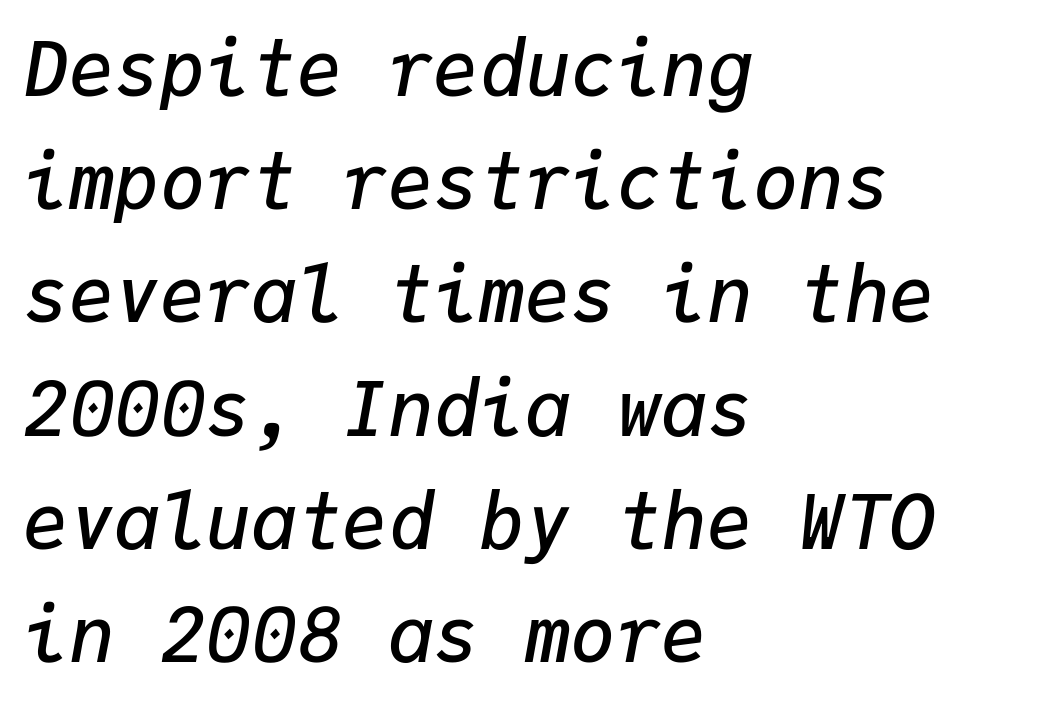
Does the lettering tilt? It does — this is italic. Honestly, the row spacing looks completely unremarkable. Teacher's note: observe the even left margin — that is flush-left alignment. Monospaced: the letters line up in strict vertical columns. Characters follow at the spacing the type designer built in. Caption: semibold face, moderately heavy strokes.
